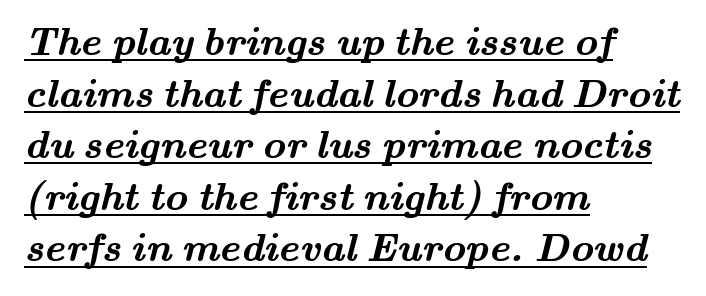
Q: Is the text bold? A: Yes.
Q: Is the typeface a serif or a sans-serif typeface? A: Serif.
Q: Is the text underlined? A: Yes.
Q: How is the paragraph aligned? A: Left-aligned.
Q: Is the spacing between letters normal or unusually wide? A: Normal.
Q: Is the spacing between lines tight, normal or loose? A: Normal.
Q: Width (condensed, normal, or wide)? A: Wide.
Q: Stroke contrast? A: Medium.
Q: x-height? A: Small.
Q: Monospaced? A: No.
